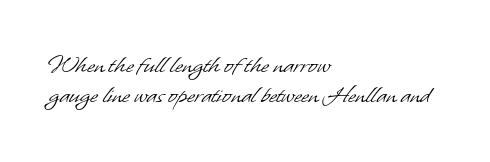
{"bold": "no", "underline": "no", "align": "left", "line_spacing": "tight", "line_spacing_ratio": 1.12, "letter_spacing": "normal", "letter_spacing_em": 0.0, "glyph_px": 27}
